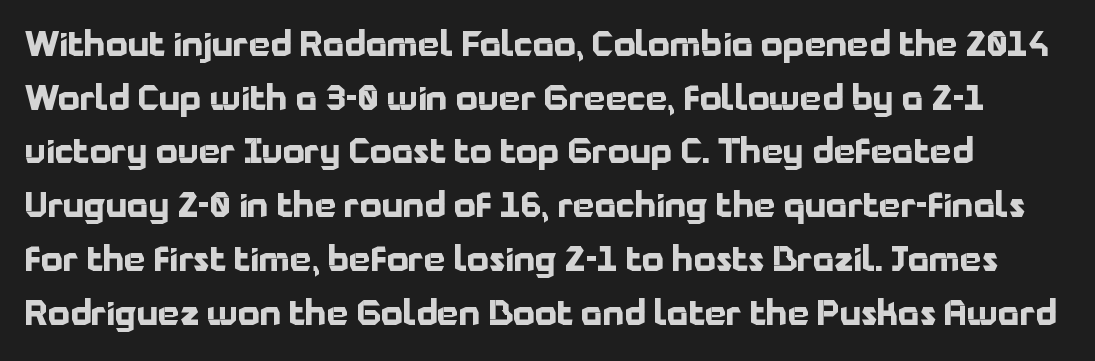
Proportional: the letters do not fall into vertical columns. Students, note that the glyphs here touch the page at normal intervals. The face used here is a sans, in the tradition of grotesques and geometrics. Strong, thick strokes mark this as bold type.
